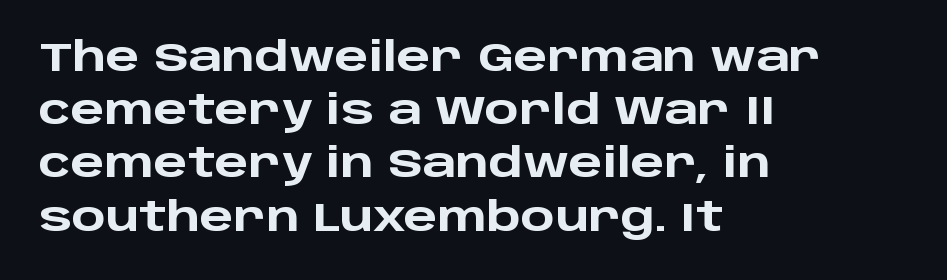
{"serif": "no", "italic": "no", "bold": "yes", "weight": "heavy", "width": "wide", "stroke_contrast": "low", "x_height": "large", "monospaced": "no", "underline": "no", "align": "left", "line_spacing": "normal", "line_spacing_ratio": 1.33, "letter_spacing": "normal", "letter_spacing_em": 0.0, "glyph_px": 40}
